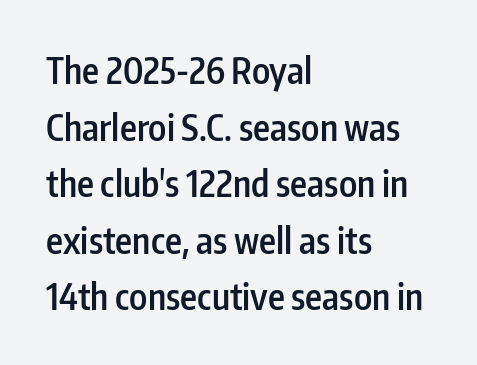
Q: Is the text bold? A: Semi-bold.
Q: Is the text italic (slanted)? A: No, it is upright.
Q: Is the typeface a serif or a sans-serif typeface? A: Sans-serif.
Q: Is the text underlined? A: No.
Q: How is the paragraph aligned? A: Left-aligned.
Q: Is the spacing between letters normal or unusually wide? A: Normal.
Q: Is the spacing between lines tight, normal or loose? A: Normal.
Q: Width (condensed, normal, or wide)? A: Condensed.
Q: Stroke contrast? A: Low.
Q: x-height? A: Medium.
Q: Monospaced? A: No.
